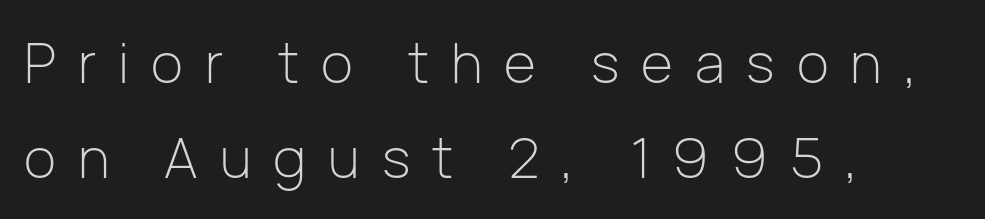
In terms of letterspacing, this is a distinctly airy, spread setting. The face used here is a sans, in the tradition of grotesques and geometrics. The face used here is proportionally spaced, like ordinary book or web type. These lines stack with their left ends in a neat column.
